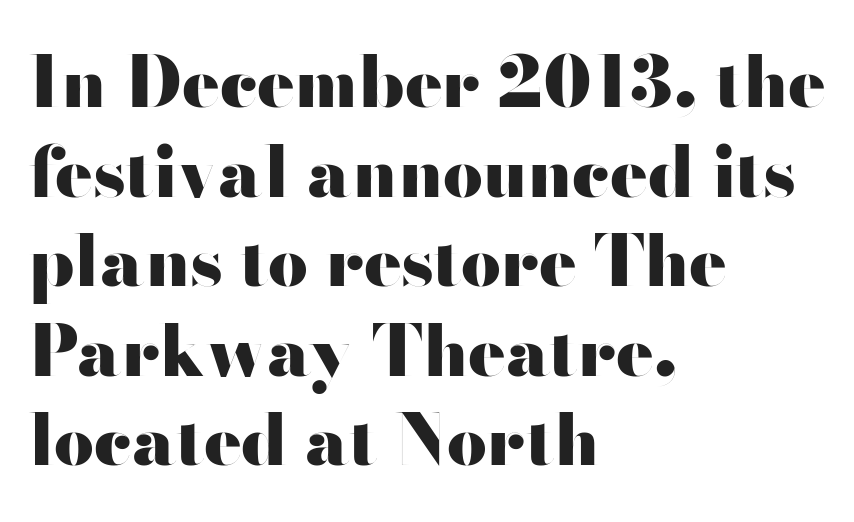
{"italic": "no", "bold": "yes", "weight": "heavy", "width": "wide", "stroke_contrast": "high", "x_height": "small", "monospaced": "no", "underline": "no", "align": "left", "line_spacing": "normal", "line_spacing_ratio": 1.28, "letter_spacing": "normal", "letter_spacing_em": 0.0, "glyph_px": 70}
